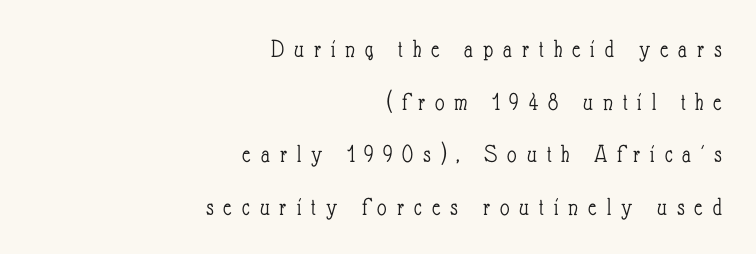
The image shows 26 px text type, upright; set right-aligned, loose line spacing (2.02x), unusually wide letter spacing (+0.38 em), not underlined.
